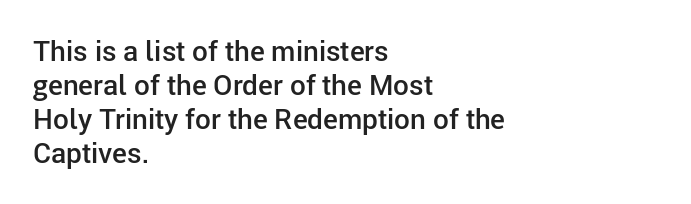
Strokes here are thickened, but only to semibold level. The glyphs in this specimen are sans serif. The rendering uses natural spacing where letterforms have individual widths. A student would call this left alignment; a typographer would say flush left, rag right.
